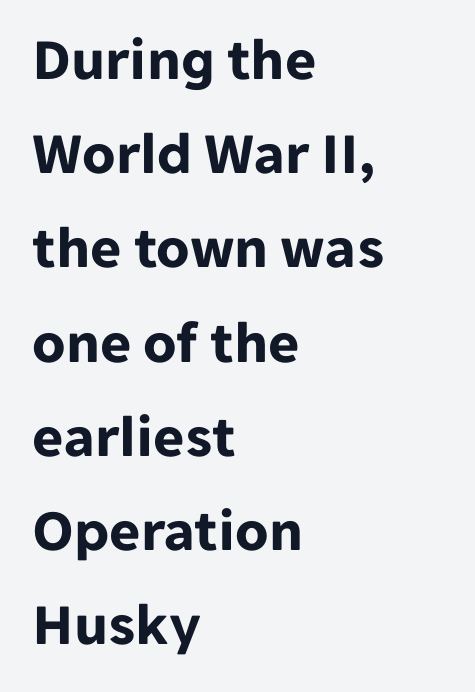
Q: Is the text bold? A: Yes.
Q: Is the text italic (slanted)? A: No, it is upright.
Q: Is the typeface a serif or a sans-serif typeface? A: Sans-serif.
Q: Is the text underlined? A: No.
Q: How is the paragraph aligned? A: Left-aligned.
Q: Is the spacing between letters normal or unusually wide? A: Normal.
Q: Is the spacing between lines tight, normal or loose? A: Normal.
Q: Width (condensed, normal, or wide)? A: Normal.
Q: Stroke contrast? A: Low.
Q: x-height? A: Medium.
Q: Monospaced? A: No.
